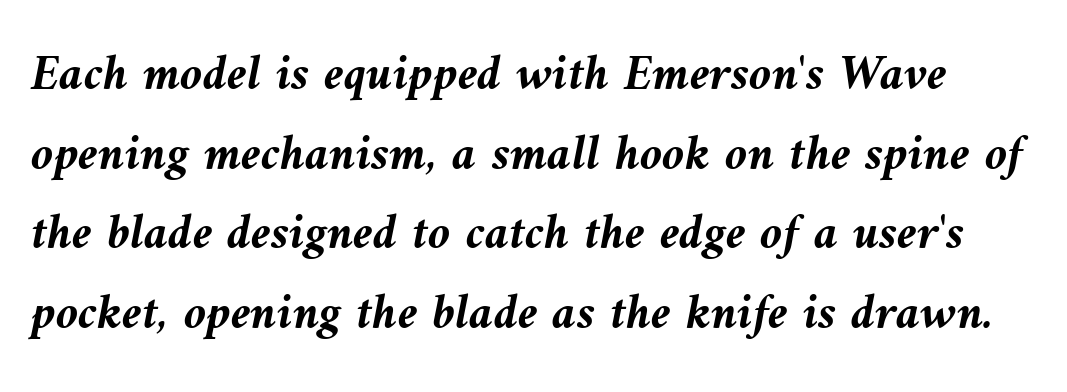
The face used here is rendered with its standard letterfit. You'd pick this weight for a headline — it's a proper bold. Any mark beneath the type? The region is blank. Varying glyph widths throughout — classic text-font behaviour. Is there much room between lines? A standard amount, neither cramped nor airy.
